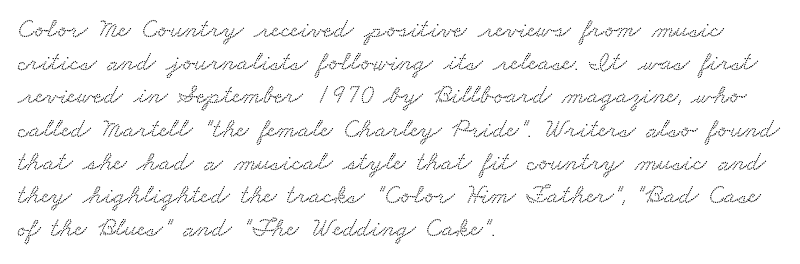
The image shows 27 px text type; set left-aligned, line spacing 1.23x, normal letter spacing, not underlined.
